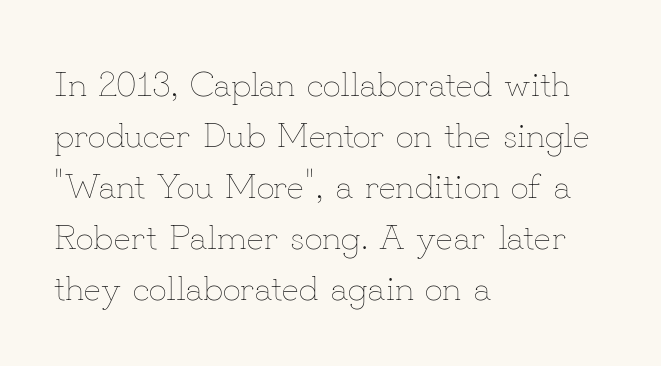
Rendered with straight, roman letterforms. Character widths vary here, with narrow letters taking less room than wide ones. Short note: letters normally spaced. The leading is moderate, giving the passage an even texture. A light-to-regular cut is what we see here.
